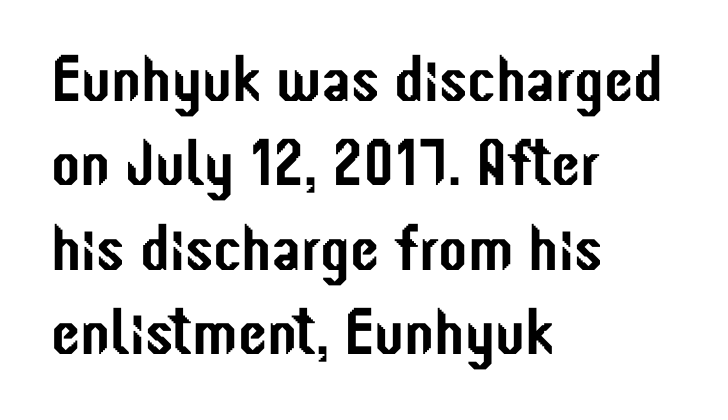
Q: Is the text italic (slanted)? A: No, it is upright.
Q: Is the typeface a serif or a sans-serif typeface? A: Sans-serif.
Q: Is the text underlined? A: No.
Q: How is the paragraph aligned? A: Left-aligned.
Q: Is the spacing between letters normal or unusually wide? A: Normal.
Q: Is the spacing between lines tight, normal or loose? A: Normal.
Q: Width (condensed, normal, or wide)? A: Condensed.
Q: Stroke contrast? A: Low.
Q: x-height? A: Medium.
Q: Monospaced? A: No.
